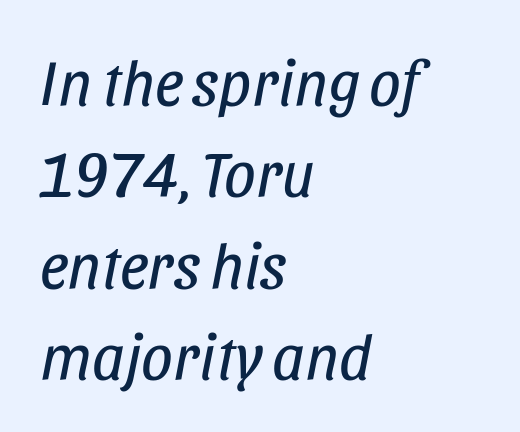
The rendering uses natural spacing where letterforms have individual widths. The passage shown has conventional tracking throughout. This block has exactly the height ordinary leading produces. Characters are canted at an angle relative to the baseline's perpendicular. Stroke thickness stays within the range of a standard reading face or lighter.
